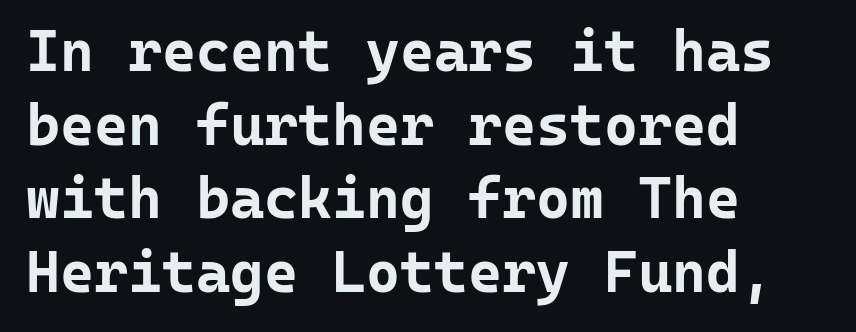
The image shows 58 px bold sans-serif type, upright, monospaced; set left-aligned, normal line spacing (1.27x), normal letter spacing, not underlined; low stroke contrast and a medium x-height.
